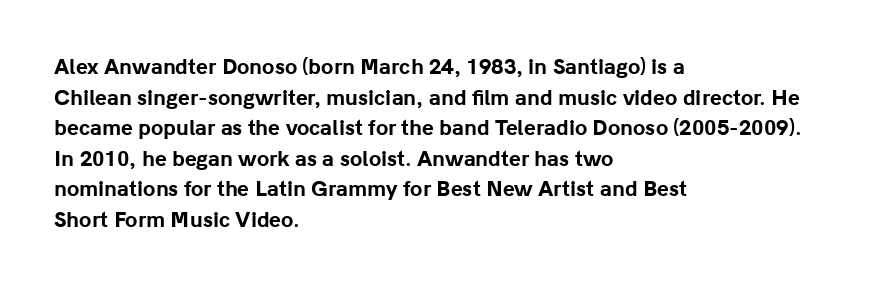
Q: Is the text bold? A: Yes.
Q: Is the text italic (slanted)? A: No, it is upright.
Q: Is the text underlined? A: No.
Q: How is the paragraph aligned? A: Left-aligned.
Q: Is the spacing between letters normal or unusually wide? A: Normal.
Q: Is the spacing between lines tight, normal or loose? A: Normal.
